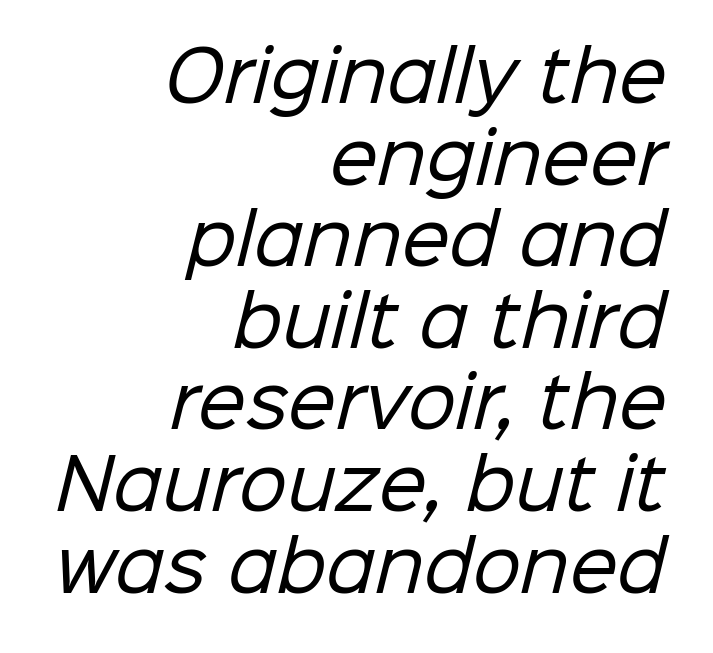
The image shows 68 px regular-weight sans-serif type; set right-aligned, line spacing 1.2x, normal letter spacing, not underlined; low stroke contrast and a medium x-height.
